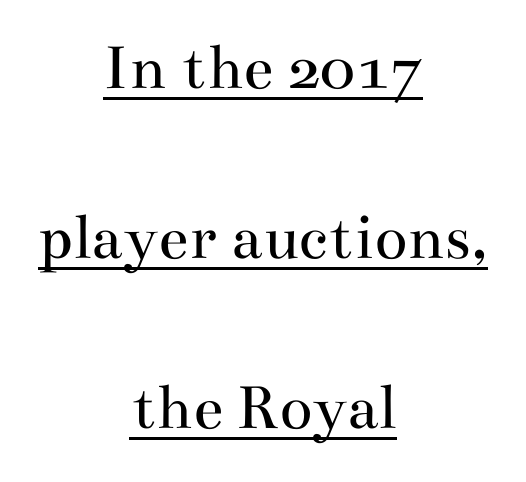
Q: Is the text bold? A: No.
Q: Is the text italic (slanted)? A: No, it is upright.
Q: Is the typeface a serif or a sans-serif typeface? A: Serif.
Q: Is the text underlined? A: Yes.
Q: How is the paragraph aligned? A: Centered.
Q: Is the spacing between letters normal or unusually wide? A: Normal.
Q: Is the spacing between lines tight, normal or loose? A: Loose.
Q: Width (condensed, normal, or wide)? A: Wide.
Q: Stroke contrast? A: Medium.
Q: x-height? A: Small.
Q: Monospaced? A: No.
